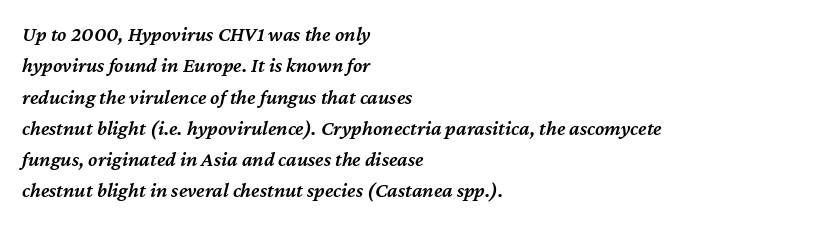
{"italic": "yes", "lean": "right", "slant_degrees": 12, "bold": "semi", "underline": "no", "align": "left", "line_spacing": "normal", "line_spacing_ratio": 1.49, "letter_spacing": "normal", "letter_spacing_em": 0.0, "glyph_px": 21}
